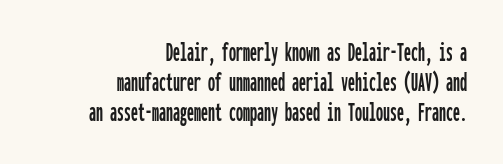
{"serif": "no", "italic": "no", "width": "condensed", "stroke_contrast": "low", "x_height": "medium", "monospaced": "yes", "underline": "no", "align": "right", "line_spacing": "tight", "line_spacing_ratio": 1.08, "letter_spacing": "normal", "letter_spacing_em": 0.0, "glyph_px": 28}
